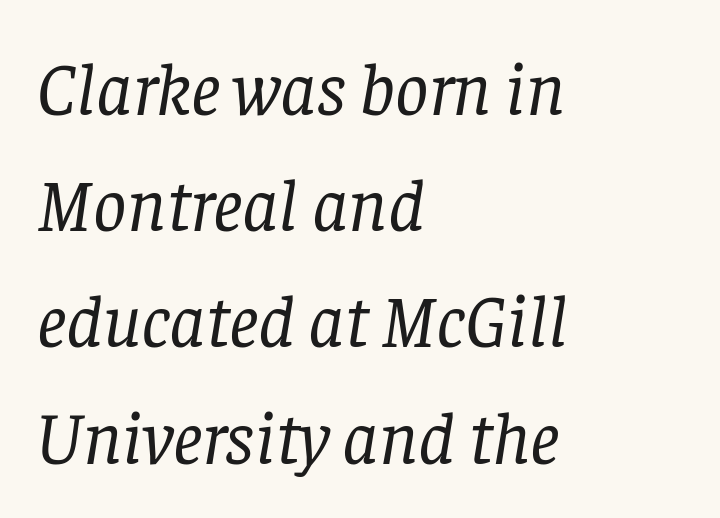
{"serif": "yes", "italic": "yes", "lean": "right", "slant_degrees": 8, "bold": "no", "weight": "regular", "width": "normal", "stroke_contrast": "low", "x_height": "large", "monospaced": "no", "underline": "no", "align": "left", "line_spacing": "normal", "line_spacing_ratio": 1.57, "letter_spacing": "normal", "letter_spacing_em": 0.0, "glyph_px": 74}
